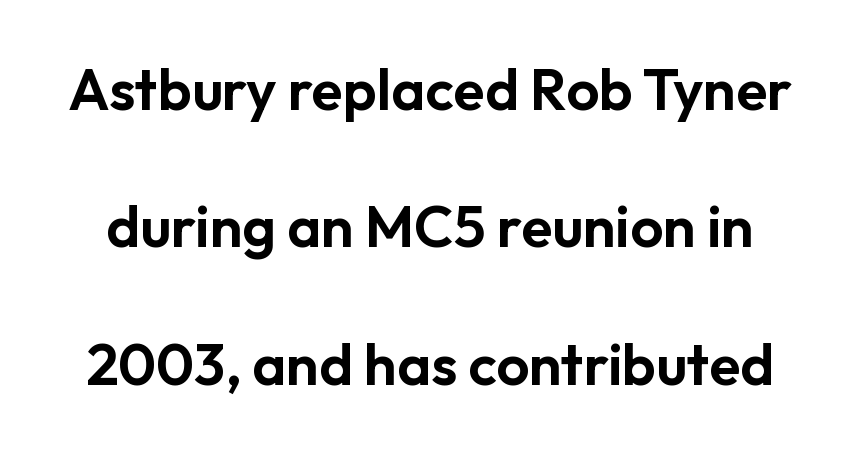
Stroke terminals: plain, sans-serif. Check under the words: just untouched page. The space between consecutive lines is lavish. Here the designer chose a conventional face with non-uniform glyph widths. Notice how the stems are strictly vertical — no italics here.
